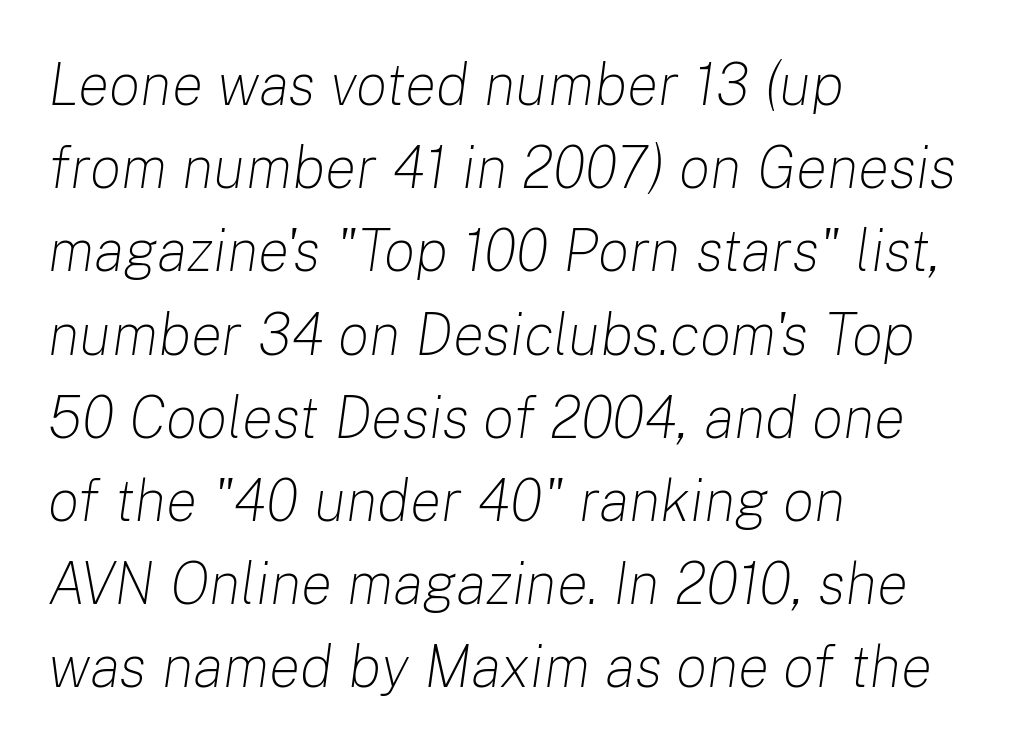
Q: Is the text bold? A: No.
Q: Is the text italic (slanted)? A: Yes, it leans right by about 8 degrees.
Q: Is the text underlined? A: No.
Q: How is the paragraph aligned? A: Left-aligned.
Q: Is the spacing between letters normal or unusually wide? A: Normal.
Q: Is the spacing between lines tight, normal or loose? A: Normal.
Q: Width (condensed, normal, or wide)? A: Normal.
Q: Stroke contrast? A: Low.
Q: x-height? A: Medium.
Q: Monospaced? A: No.
